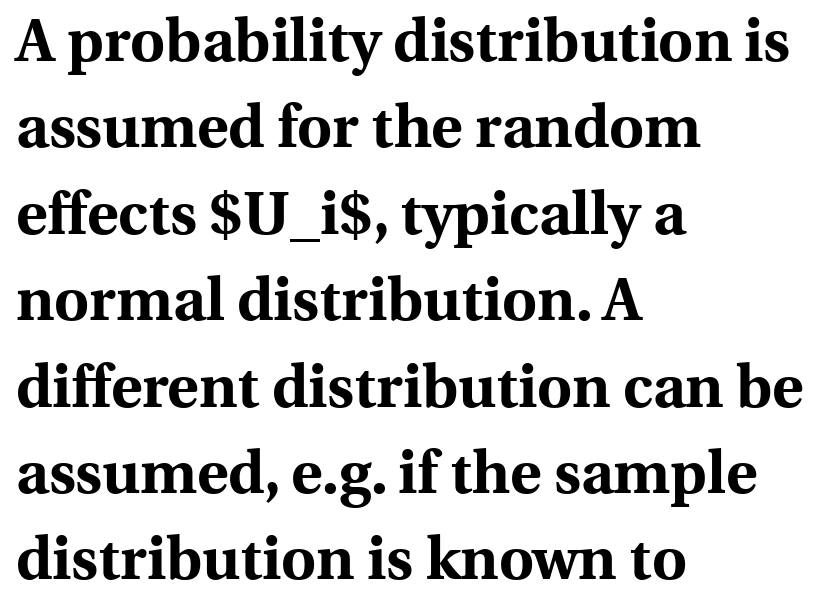
Q: Is the text bold? A: Yes.
Q: Is the text italic (slanted)? A: No, it is upright.
Q: Is the typeface a serif or a sans-serif typeface? A: Serif.
Q: Is the text underlined? A: No.
Q: How is the paragraph aligned? A: Left-aligned.
Q: Is the spacing between letters normal or unusually wide? A: Normal.
Q: Is the spacing between lines tight, normal or loose? A: Normal.
Q: Width (condensed, normal, or wide)? A: Normal.
Q: x-height? A: Medium.
Q: Monospaced? A: No.
